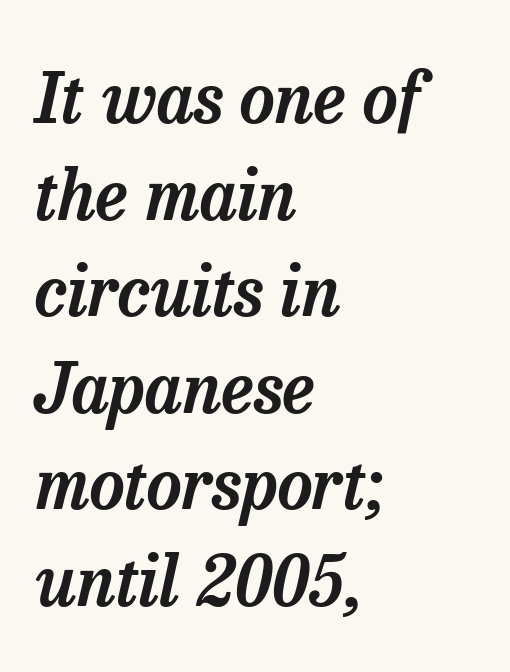
{"serif": "yes", "italic": "yes", "lean": "right", "slant_degrees": 13, "width": "normal", "stroke_contrast": "low", "x_height": "medium", "monospaced": "no", "underline": "no", "align": "left", "line_spacing": "normal", "line_spacing_ratio": 1.4, "letter_spacing": "normal", "letter_spacing_em": 0.0, "glyph_px": 69}
